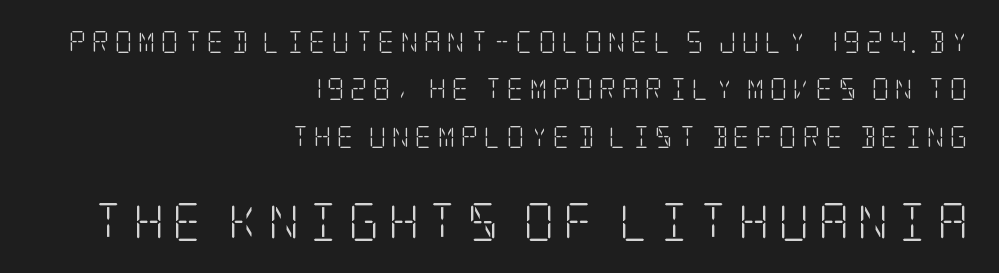
The image shows 38 px light, condensed serif type, upright; set right-aligned, loose line spacing (2.15x), unusually wide letter spacing (+0.23 em), not underlined; the second (bottom) block is 1.73x larger; low stroke contrast and a large x-height.
